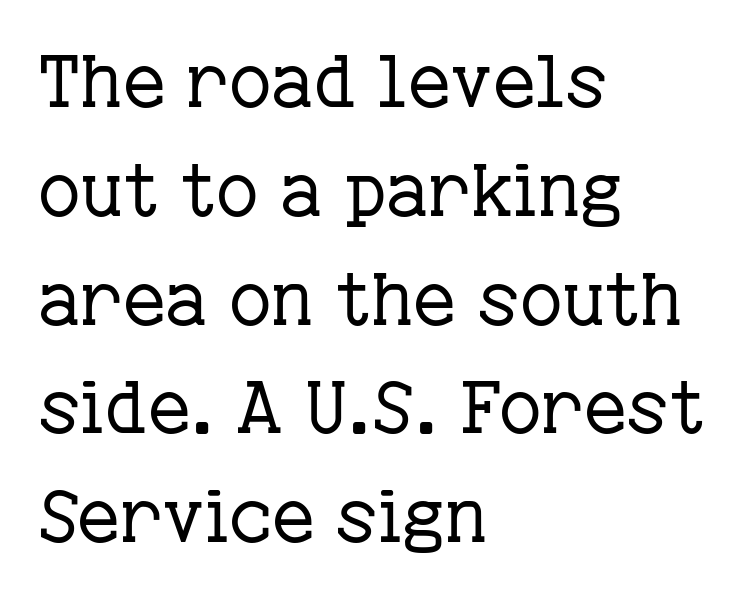
{"serif": "yes", "italic": "no", "bold": "no", "weight": "regular", "width": "normal", "stroke_contrast": "low", "x_height": "medium", "monospaced": "no", "underline": "no", "align": "left", "line_spacing": "normal", "line_spacing_ratio": 1.49, "letter_spacing": "normal", "letter_spacing_em": 0.0, "glyph_px": 73}
